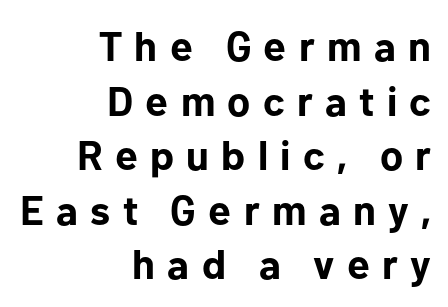
Q: Is the text bold? A: Yes.
Q: Is the text italic (slanted)? A: No, it is upright.
Q: Is the typeface a serif or a sans-serif typeface? A: Sans-serif.
Q: Is the text underlined? A: No.
Q: How is the paragraph aligned? A: Right-aligned.
Q: Is the spacing between letters normal or unusually wide? A: Unusually wide.
Q: Is the spacing between lines tight, normal or loose? A: Normal.
Q: Width (condensed, normal, or wide)? A: Normal.
Q: Stroke contrast? A: Low.
Q: x-height? A: Medium.
Q: Monospaced? A: No.
